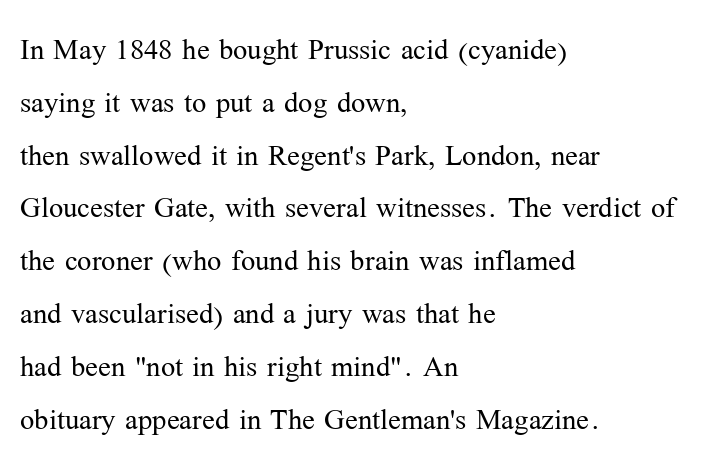
The image shows 38 px light serif type, upright; set left-aligned, normal line spacing (1.39x), normal letter spacing, not underlined; medium stroke contrast and a medium x-height.
